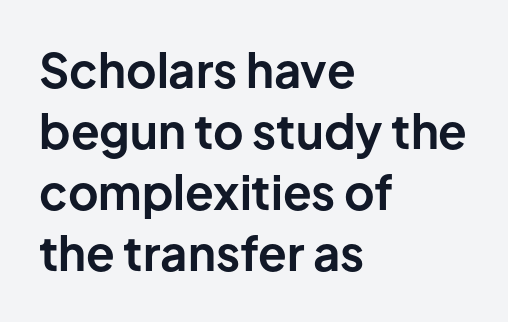
Is this a sans? Yes — the strokes have no serifs. The letters stand upright; this is a roman face. Character widths vary here, with narrow letters taking less room than wide ones. Casual observation: everything's shoved over to the left. Default kerning and tracking; the words read as compact shapes. The passage shown is not underscored anywhere.
